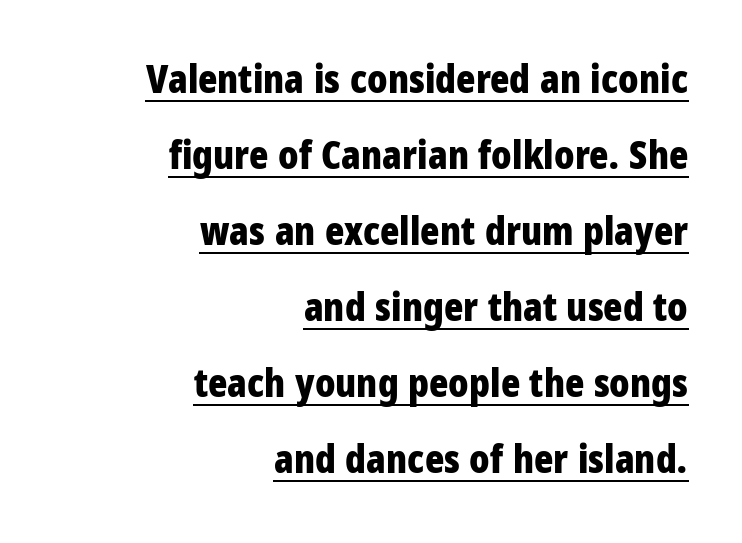
{"serif": "no", "italic": "no", "bold": "yes", "weight": "bold", "width": "condensed", "stroke_contrast": "low", "x_height": "large", "monospaced": "no", "underline": "yes", "align": "right", "line_spacing": "loose", "line_spacing_ratio": 1.9, "letter_spacing": "normal", "letter_spacing_em": 0.0, "glyph_px": 40}
